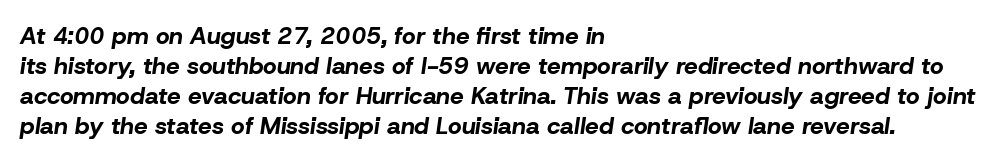
The image shows 24 px bold type, italic (leaning right); set left-aligned, normal line spacing (1.25x), normal letter spacing, not underlined.
